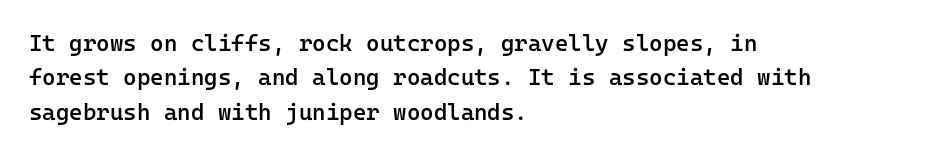
Q: Is the text bold? A: Semi-bold.
Q: Is the text italic (slanted)? A: No, it is upright.
Q: Is the text underlined? A: No.
Q: How is the paragraph aligned? A: Left-aligned.
Q: Is the spacing between letters normal or unusually wide? A: Normal.
Q: Is the spacing between lines tight, normal or loose? A: Normal.
